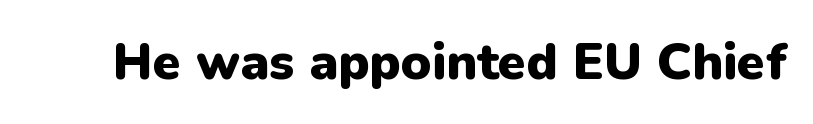
The image shows 51 px heavy sans-serif type, upright; set normal letter spacing, not underlined; low stroke contrast and a medium x-height.
